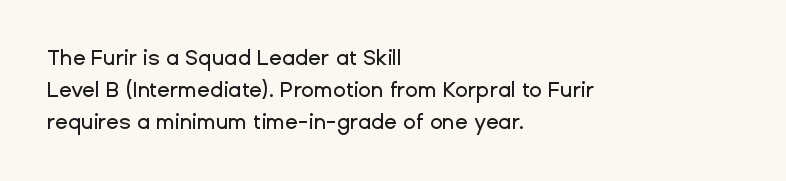
The image shows 21 px text type, upright; set left-aligned, normal line spacing (1.52x), normal letter spacing, not underlined.
